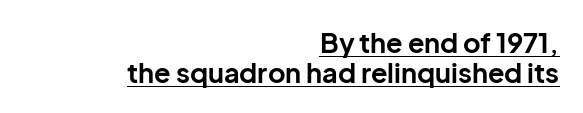
Q: Is the text bold? A: Yes.
Q: Is the text italic (slanted)? A: No, it is upright.
Q: Is the text underlined? A: Yes.
Q: How is the paragraph aligned? A: Right-aligned.
Q: Is the spacing between letters normal or unusually wide? A: Normal.
Q: Is the spacing between lines tight, normal or loose? A: Tight.
